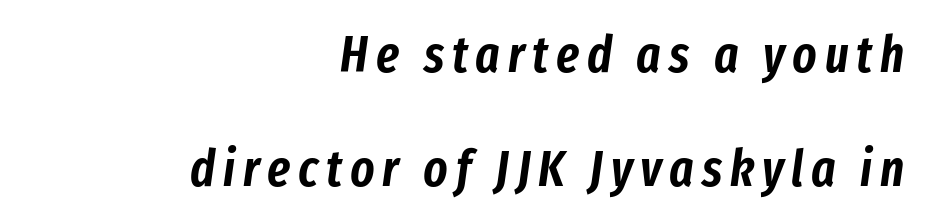
Q: Is the text italic (slanted)? A: Yes, it leans right by about 8 degrees.
Q: Is the text underlined? A: No.
Q: How is the paragraph aligned? A: Right-aligned.
Q: Is the spacing between lines tight, normal or loose? A: Loose.
Q: Width (condensed, normal, or wide)? A: Condensed.
Q: Stroke contrast? A: Low.
Q: x-height? A: Medium.
Q: Monospaced? A: No.
